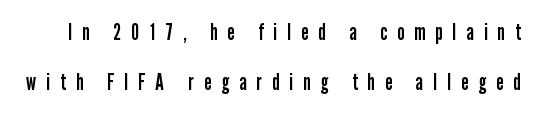
Q: Is the text bold? A: No.
Q: Is the text italic (slanted)? A: No, it is upright.
Q: Is the text underlined? A: No.
Q: Is the spacing between letters normal or unusually wide? A: Unusually wide.
Q: Is the spacing between lines tight, normal or loose? A: Loose.
